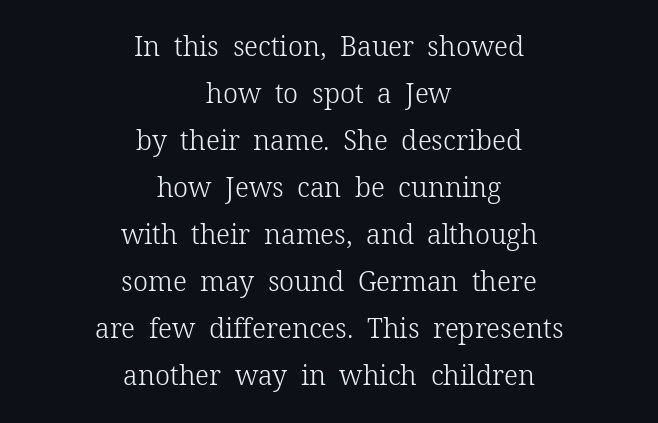
Plain, unruled lines of type. The gaps between neighbouring characters are ordinary and unremarkable. Italic? Not at all — the glyphs are vertical. The letterforms sit at book weight or below.
